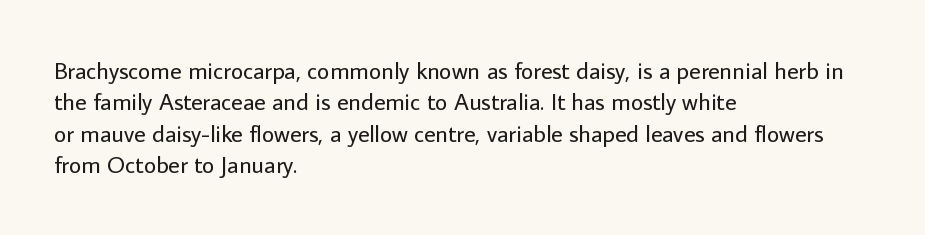
What stands out about the letter spacing? Nothing — it is the standard amount. Unmarked baselines from the first word to the last. The rendering anchors every line to the left-hand side. Regarding leading, the lines here are spaced in the standard way. Compared with a typical body face, this is equally light or lighter still. In terms of posture, this sample is upright.
